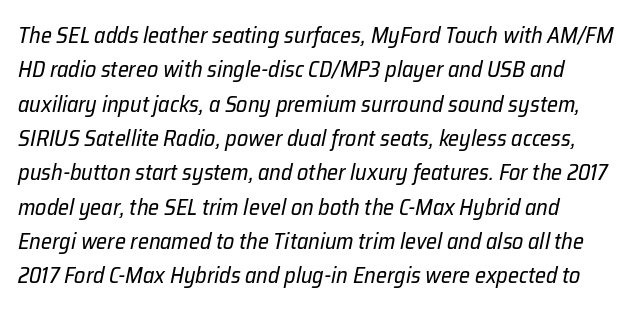
The image shows 22 px text type, italic (leaning right); set left-aligned, normal line spacing (1.56x), normal letter spacing, not underlined.
